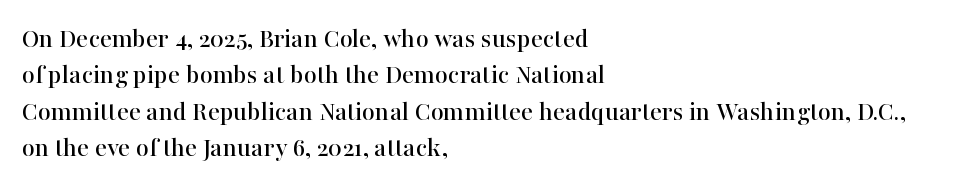
The image shows 28 px serif type, upright; set left-aligned, normal line spacing (1.3x), normal letter spacing, not underlined; high stroke contrast and a medium x-height.
